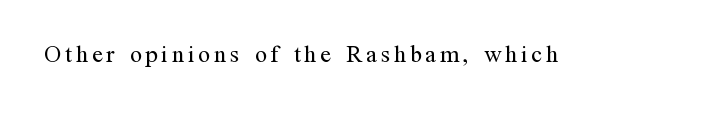
Q: Is the text bold? A: No.
Q: Is the text italic (slanted)? A: No, it is upright.
Q: Is the text underlined? A: No.
